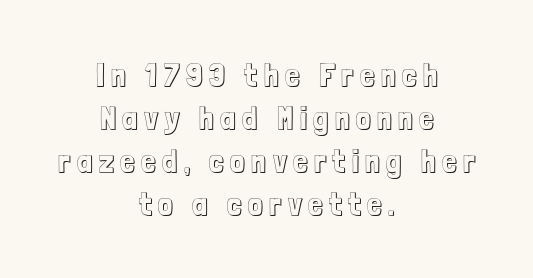
The image shows 32 px condensed type, upright; set centered, normal line spacing (1.34x), unusually wide letter spacing (+0.21 em), not underlined; a medium x-height.
